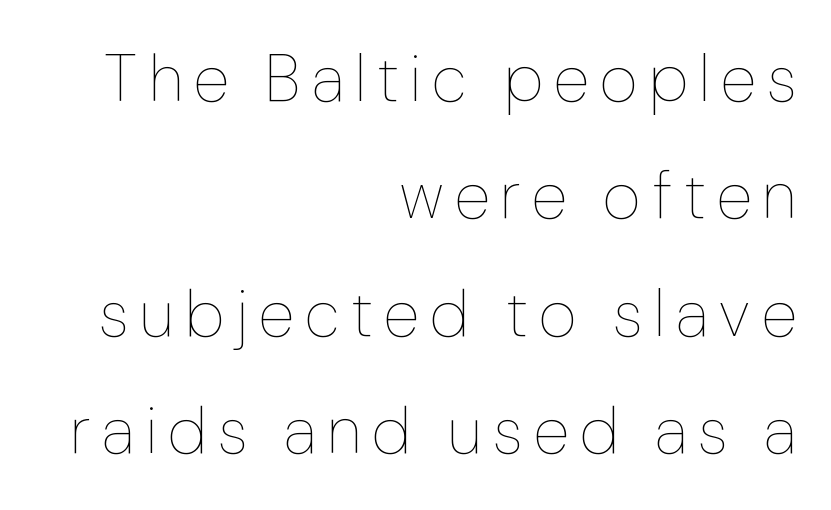
The image shows 66 px thin, condensed type, upright; set right-aligned, line spacing 1.78x, not underlined; low stroke contrast and a medium x-height.
